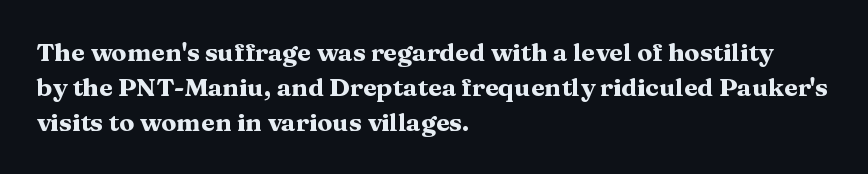
{"italic": "no", "bold": "yes", "underline": "no", "align": "left", "line_spacing": "normal", "line_spacing_ratio": 1.4, "letter_spacing": "normal", "letter_spacing_em": 0.0, "glyph_px": 25}
